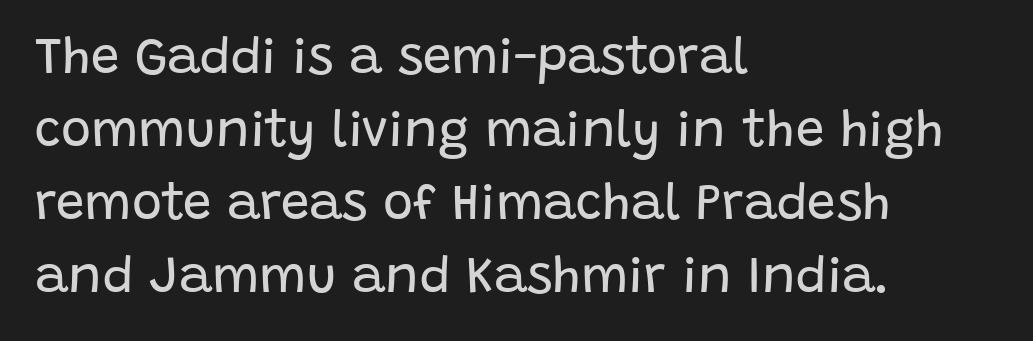
The passage shown is not underscored anywhere. The rendering anchors every line to the left-hand side. Observe the ordinary spacing: letters are neighbours, not strangers. The typesetting does not lean heavy: it is not bold.
